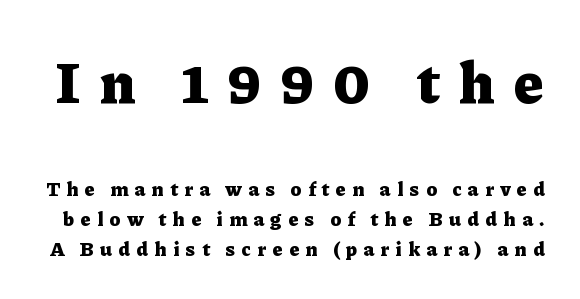
Q: Is the text bold? A: Yes.
Q: Is the text italic (slanted)? A: No, it is upright.
Q: Is the typeface a serif or a sans-serif typeface? A: Serif.
Q: Is the text underlined? A: No.
Q: Is the spacing between letters normal or unusually wide? A: Unusually wide.
Q: Is the spacing between lines tight, normal or loose? A: Normal.
Q: Which block of text is set in a larger size, the first (top) or the second (bottom)? A: The first (top) one.
Q: Width (condensed, normal, or wide)? A: Normal.
Q: Stroke contrast? A: Low.
Q: x-height? A: Medium.
Q: Monospaced? A: No.
